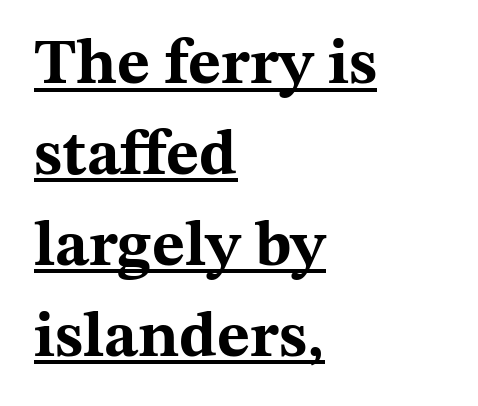
Do the characters align in a grid? No, the font is proportional. Do the letters lean? They stand straight. Successive baselines arrive at the customary interval. Compared with typical body copy, the letter spacing here is the same.
